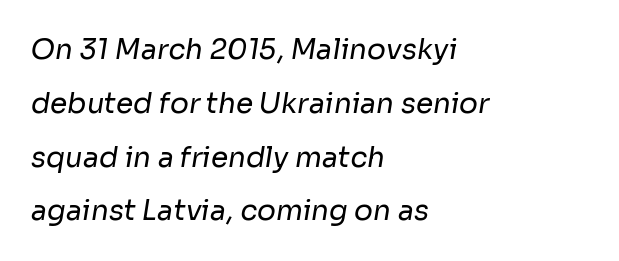
The image shows 28 px regular-weight sans-serif type; set left-aligned, loose line spacing (1.92x), normal letter spacing, not underlined; low stroke contrast and a medium x-height.
